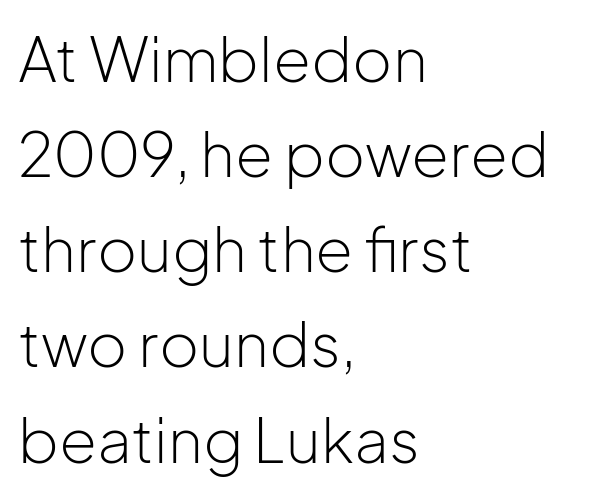
Observe the absence of serifs on each vertical stroke in this sample. A typesetter would call this leading conventional body-copy spacing. Each letter keeps its own natural width here, so spacing adapts to shape. The area under the type is left untouched. Posture: vertical. This rendering uses left alignment, leaving the right contour irregular.
